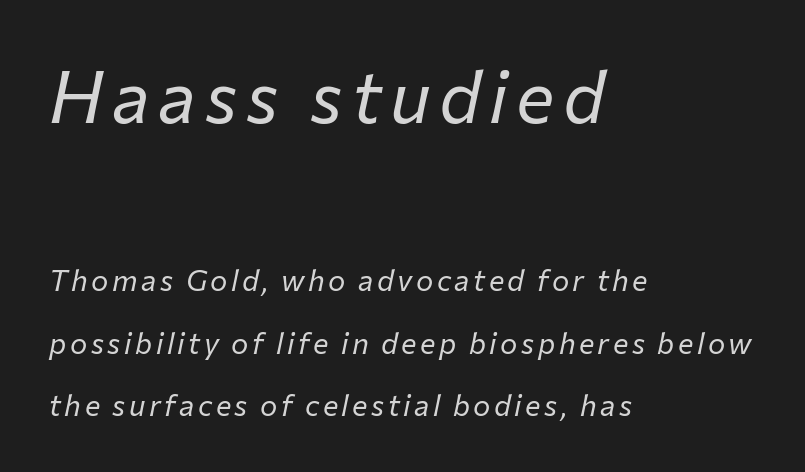
The image shows 72 px regular-weight type, italic (leaning right); set left-aligned, loose line spacing (2.15x), not underlined; the first (top) block is 2.48x larger; low stroke contrast and a medium x-height.
